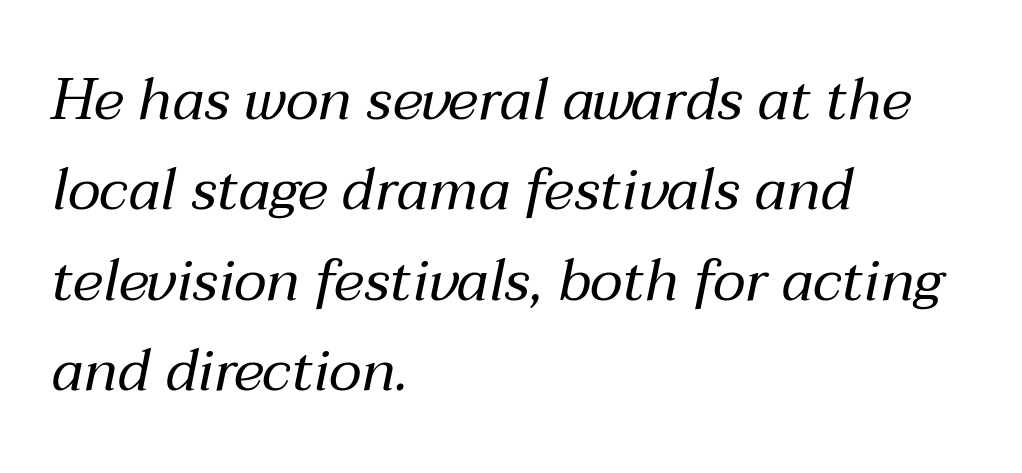
{"italic": "yes", "lean": "right", "slant_degrees": 12, "bold": "no", "weight": "regular", "width": "normal", "stroke_contrast": "medium", "x_height": "medium", "monospaced": "no", "underline": "no", "align": "left", "line_spacing": "normal", "line_spacing_ratio": 1.56, "letter_spacing": "normal", "letter_spacing_em": 0.0, "glyph_px": 58}
